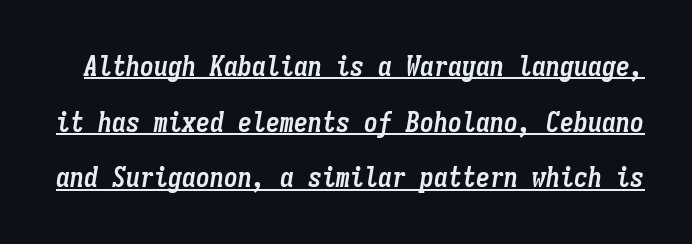
Q: Is the text bold? A: Yes.
Q: Is the text italic (slanted)? A: Yes, it leans right by about 9 degrees.
Q: Is the text underlined? A: Yes.
Q: Is the spacing between letters normal or unusually wide? A: Normal.
Q: Is the spacing between lines tight, normal or loose? A: Loose.
Q: Width (condensed, normal, or wide)? A: Condensed.
Q: Stroke contrast? A: Low.
Q: x-height? A: Medium.
Q: Monospaced? A: Yes.
